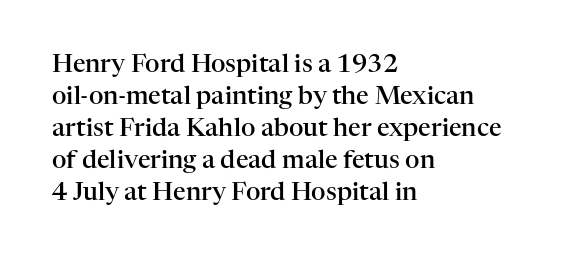
The image shows 25 px text type, upright; set left-aligned, normal line spacing (1.28x), normal letter spacing, not underlined.
